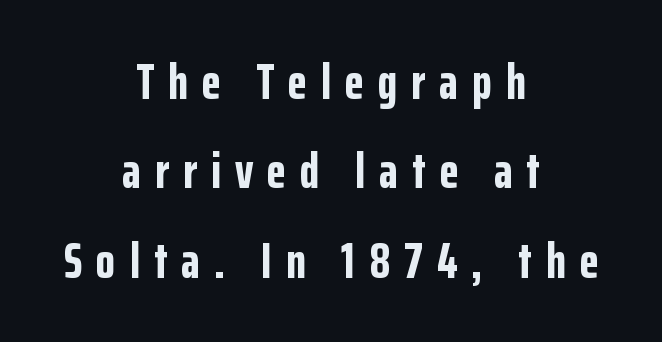
The image shows 50 px bold, condensed sans-serif type, upright; set centered, line spacing 1.79x, unusually wide letter spacing (+0.28 em), not underlined; low stroke contrast and a medium x-height.
